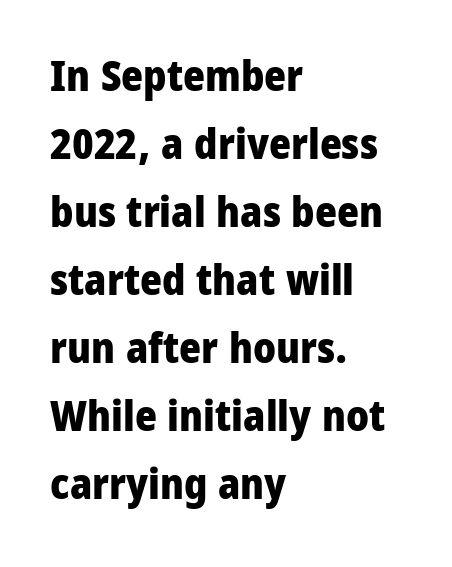
The image shows 42 px heavy, condensed sans-serif type, upright; set left-aligned, normal line spacing (1.62x), normal letter spacing, not underlined; low stroke contrast and a large x-height.
